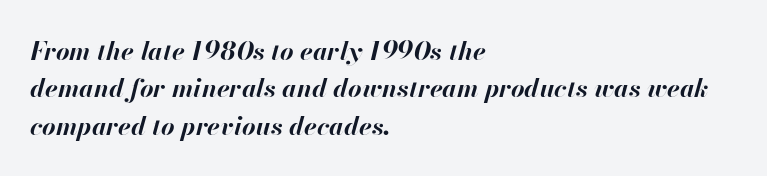
{"italic": "yes", "lean": "right", "slant_degrees": 13, "bold": "yes", "underline": "no", "align": "left", "line_spacing": "normal", "line_spacing_ratio": 1.44, "letter_spacing": "normal", "letter_spacing_em": 0.0, "glyph_px": 26}
